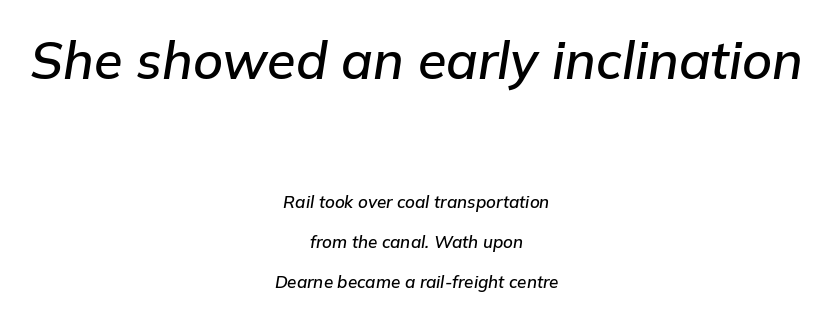
The image shows 52 px text type, italic (leaning right); set centered, loose line spacing (2.35x), normal letter spacing, not underlined; the first (top) block is 3.06x larger; low stroke contrast and a medium x-height.
